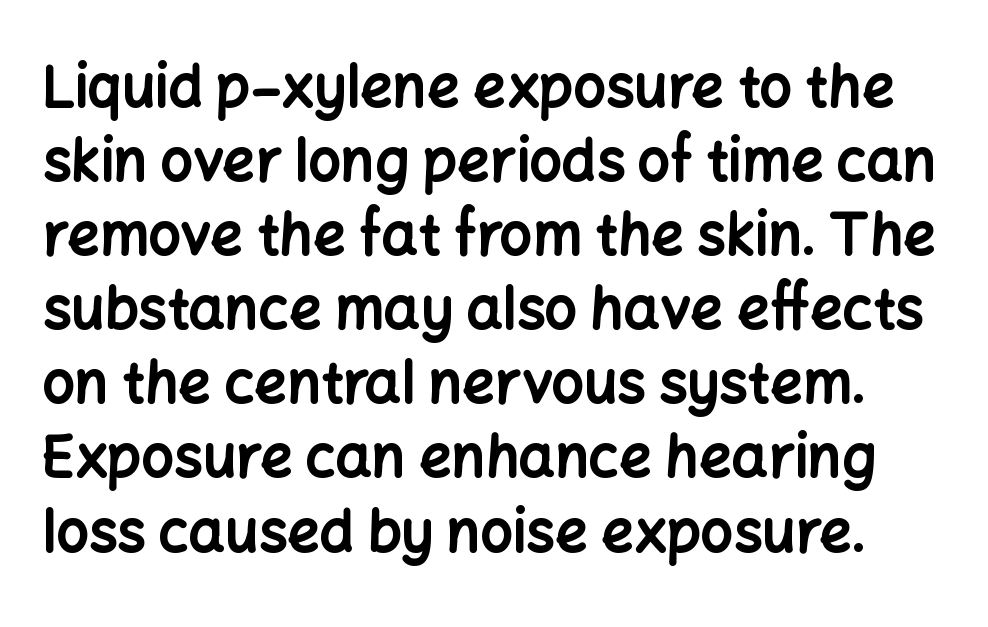
The image shows 57 px bold sans-serif type, upright; set normal line spacing (1.3x), normal letter spacing, not underlined; low stroke contrast and a medium x-height.
